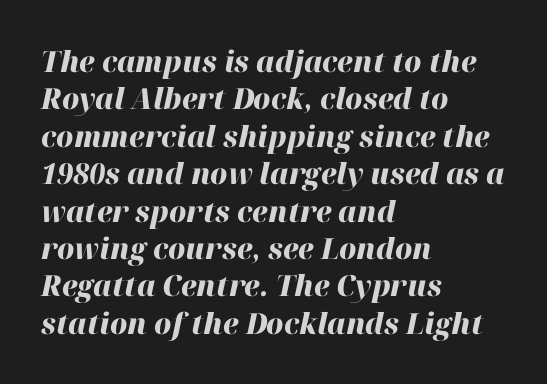
Q: Is the text bold? A: Yes.
Q: Is the text italic (slanted)? A: Yes, it leans right by about 12 degrees.
Q: Is the text underlined? A: No.
Q: How is the paragraph aligned? A: Left-aligned.
Q: Is the spacing between letters normal or unusually wide? A: Normal.
Q: Is the spacing between lines tight, normal or loose? A: Normal.
Q: Width (condensed, normal, or wide)? A: Normal.
Q: Stroke contrast? A: High.
Q: x-height? A: Medium.
Q: Monospaced? A: No.
